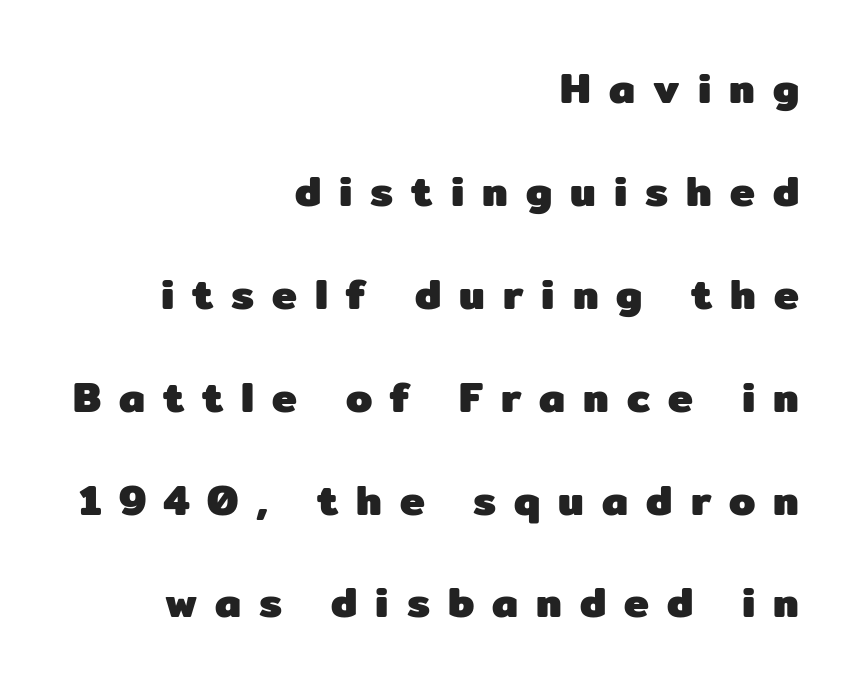
I'd call this a sans setting — the letters go barefoot. This rendering features lettering with no underline. The setting favours the right margin, as signatures and pull-quotes sometimes do. Loose tracking; the words dissolve into strings of separated letters.
